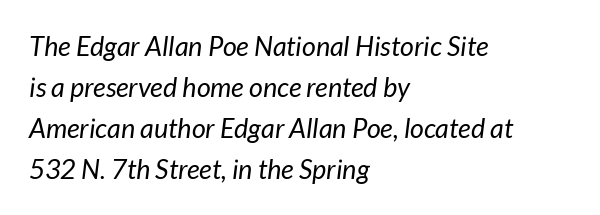
{"italic": "yes", "lean": "right", "slant_degrees": 7, "bold": "no", "underline": "no", "align": "left", "line_spacing": "normal", "line_spacing_ratio": 1.52, "letter_spacing": "normal", "letter_spacing_em": 0.0, "glyph_px": 27}
